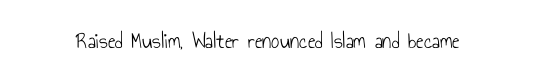
{"italic": "no", "bold": "no", "underline": "no", "letter_spacing": "normal", "letter_spacing_em": 0.0, "glyph_px": 23}
